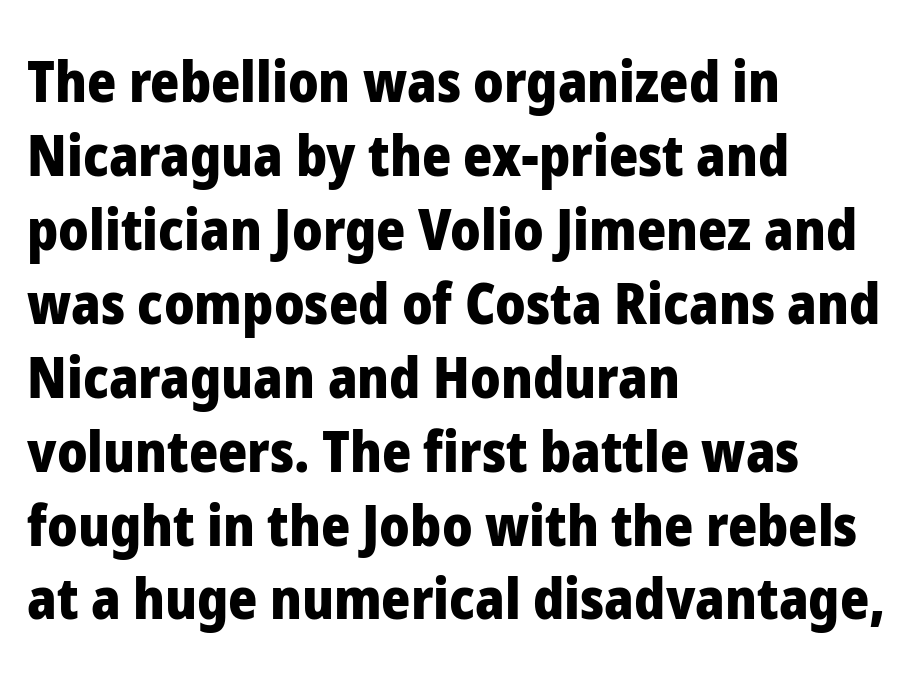
Clear beneath every line of the passage. Type style note: lacks serifs. Characters follow at the spacing the type designer built in. Strokes here are thick enough to call this a true bold. If you drew a ruler down the left edge, every line would touch it. Think of a printed novel: that variable character pitch is what you see here.
